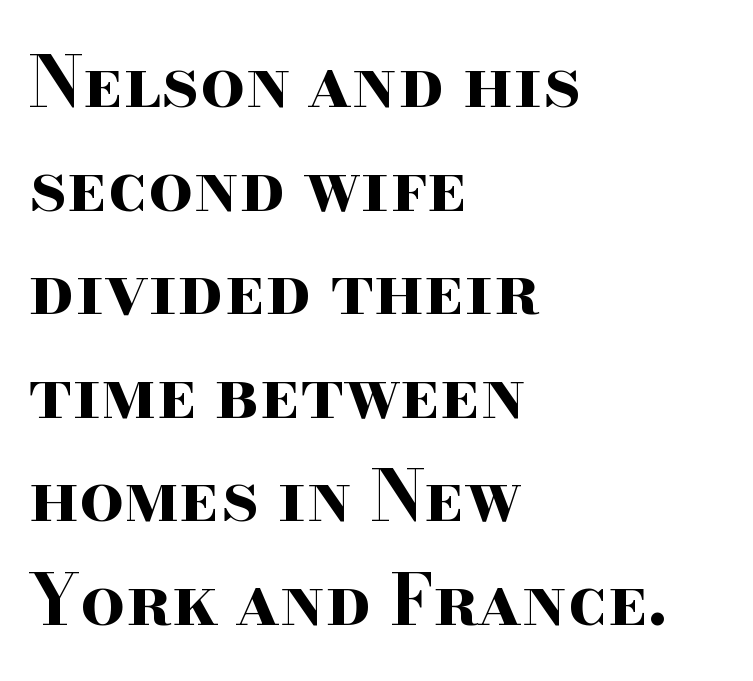
{"serif": "yes", "italic": "no", "bold": "yes", "weight": "bold", "width": "wide", "stroke_contrast": "high", "x_height": "small", "monospaced": "no", "underline": "no", "align": "left", "line_spacing": "normal", "line_spacing_ratio": 1.48, "letter_spacing": "normal", "letter_spacing_em": 0.0, "glyph_px": 70}
